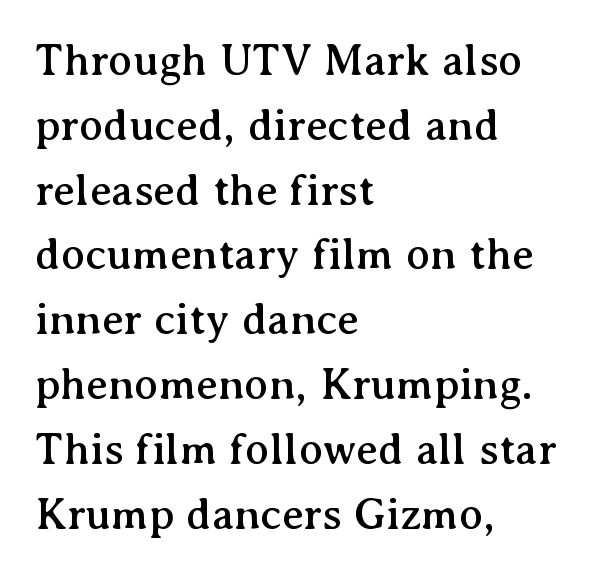
{"serif": "yes", "italic": "no", "width": "normal", "stroke_contrast": "medium", "x_height": "medium", "monospaced": "no", "underline": "no", "align": "left", "line_spacing": "normal", "line_spacing_ratio": 1.44, "letter_spacing": "normal", "letter_spacing_em": 0.0, "glyph_px": 45}
